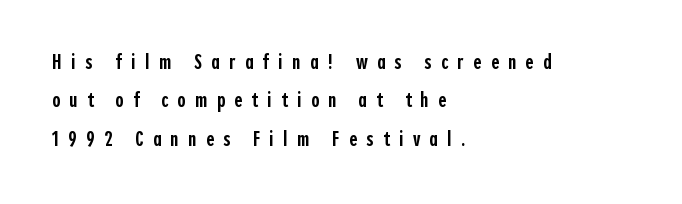
If you drew a line through each stem, it would be perfectly vertical. Set as a demibold, roughly 600 on the weight scale. The ragged edge is on the right, which tells us the setting is flush left. Unmarked baselines from the first word to the last. The passage shown has open, widely tracked lettering throughout.
